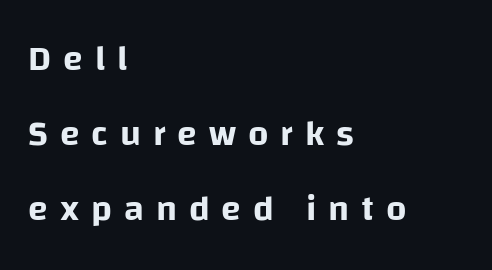
{"serif": "no", "italic": "no", "width": "normal", "stroke_contrast": "low", "x_height": "large", "monospaced": "no", "underline": "no", "align": "left", "line_spacing": "loose", "line_spacing_ratio": 2.09, "letter_spacing": "wide", "letter_spacing_em": 0.33, "glyph_px": 36}
